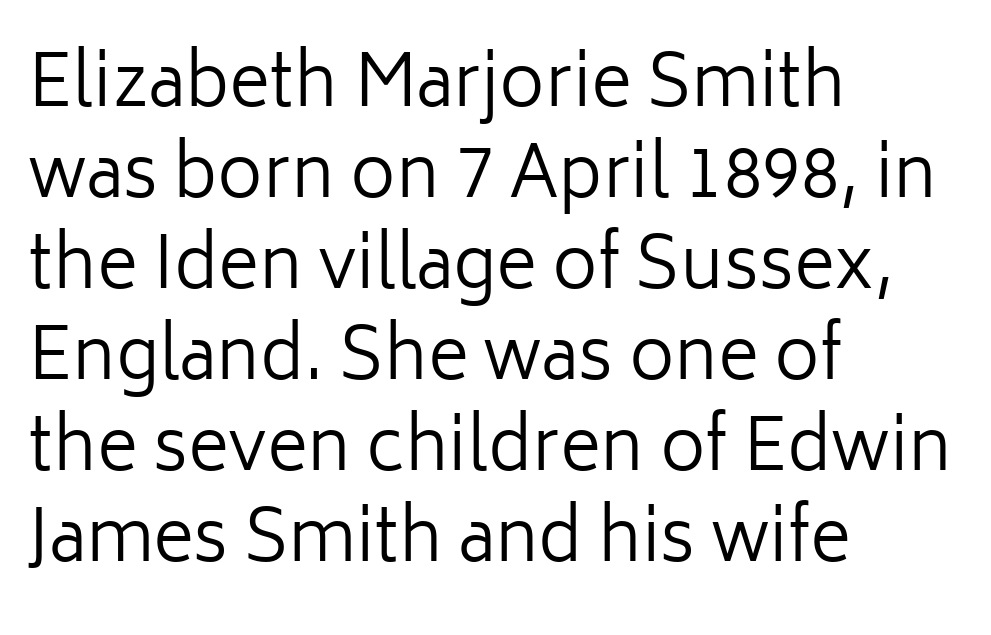
Q: Is the text bold? A: No.
Q: Is the text italic (slanted)? A: No, it is upright.
Q: Is the typeface a serif or a sans-serif typeface? A: Sans-serif.
Q: Is the text underlined? A: No.
Q: How is the paragraph aligned? A: Left-aligned.
Q: Is the spacing between letters normal or unusually wide? A: Normal.
Q: Is the spacing between lines tight, normal or loose? A: Normal.
Q: Width (condensed, normal, or wide)? A: Normal.
Q: Stroke contrast? A: Low.
Q: x-height? A: Medium.
Q: Monospaced? A: No.
